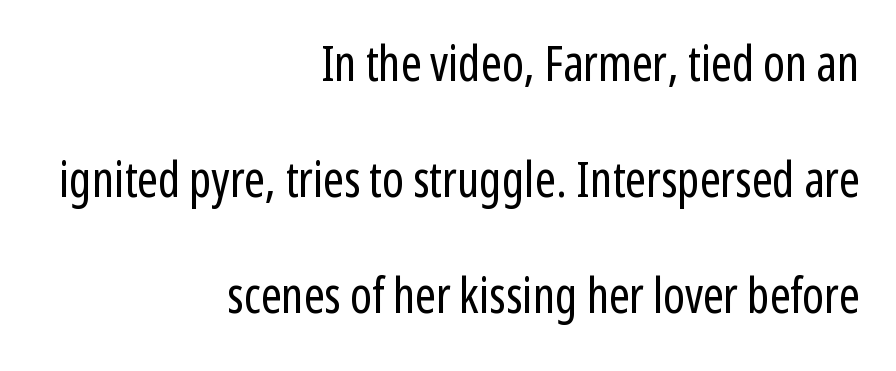
{"serif": "no", "italic": "no", "bold": "no", "weight": "regular", "width": "condensed", "stroke_contrast": "low", "x_height": "medium", "monospaced": "no", "underline": "no", "align": "right", "line_spacing": "loose", "line_spacing_ratio": 2.37, "letter_spacing": "normal", "letter_spacing_em": 0.0, "glyph_px": 49}
